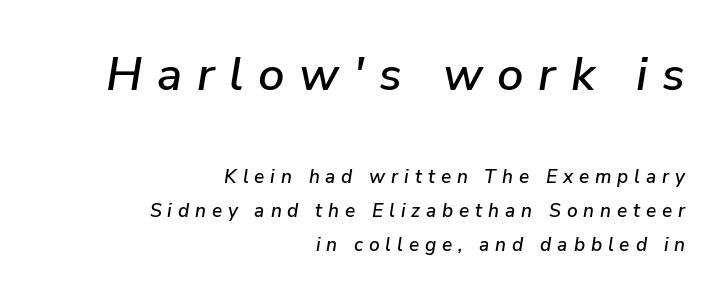
{"italic": "yes", "lean": "right", "slant_degrees": 9, "width": "normal", "stroke_contrast": "low", "x_height": "medium", "monospaced": "no", "underline": "no", "align": "right", "line_spacing_ratio": 1.78, "letter_spacing": "wide", "letter_spacing_em": 0.31, "larger_block": "first", "size_ratio": 2.47, "glyph_px": 47}
